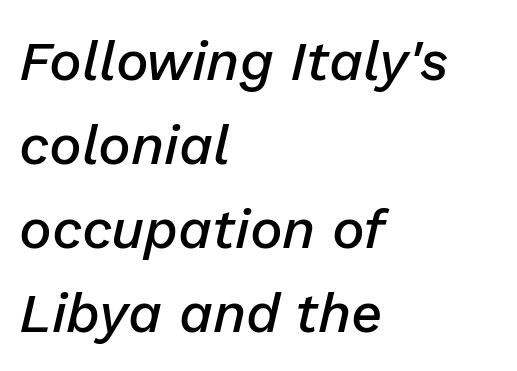
The passage shown stacks its lines at a standard gap. Character widths vary here, with narrow letters taking less room than wide ones. In terms of posture, this sample is oblique. Line starts are locked; line ends wander.
